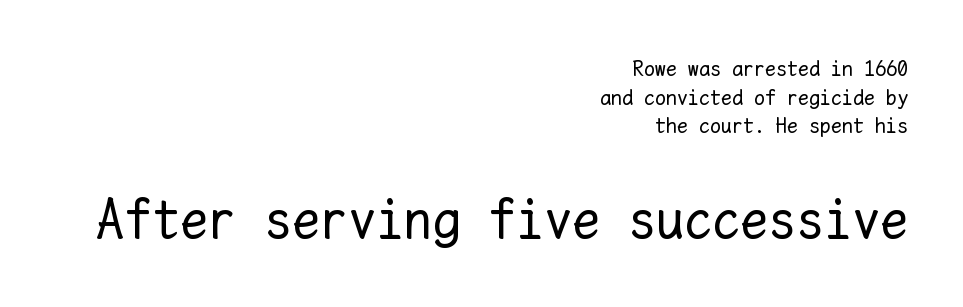
Q: Is the text bold? A: No.
Q: Is the text italic (slanted)? A: No, it is upright.
Q: Is the text underlined? A: No.
Q: How is the paragraph aligned? A: Right-aligned.
Q: Is the spacing between letters normal or unusually wide? A: Normal.
Q: Is the spacing between lines tight, normal or loose? A: Normal.
Q: Which block of text is set in a larger size, the first (top) or the second (bottom)? A: The second (bottom) one.
Q: Width (condensed, normal, or wide)? A: Normal.
Q: Stroke contrast? A: Low.
Q: x-height? A: Medium.
Q: Monospaced? A: Yes.
